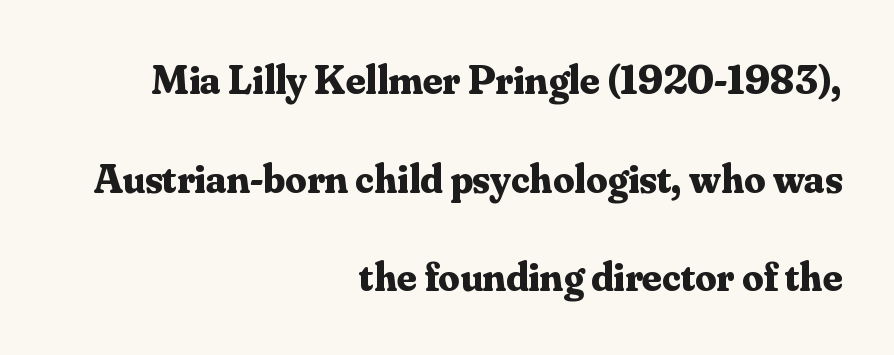
The image shows 42 px bold serif type, upright; set right-aligned, loose line spacing (2.35x), normal letter spacing, not underlined; medium stroke contrast and a small x-height.
